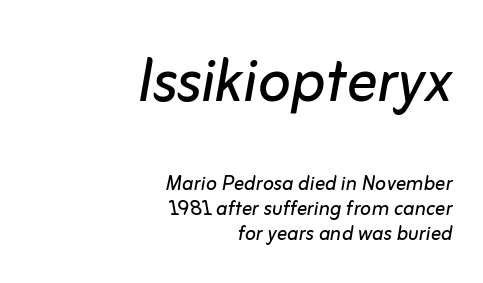
The image shows 78 px regular-weight type, italic (leaning right); set right-aligned, tight line spacing (0.95x), normal letter spacing, not underlined; the first (top) block is 3.0x larger; low stroke contrast and a medium x-height.
